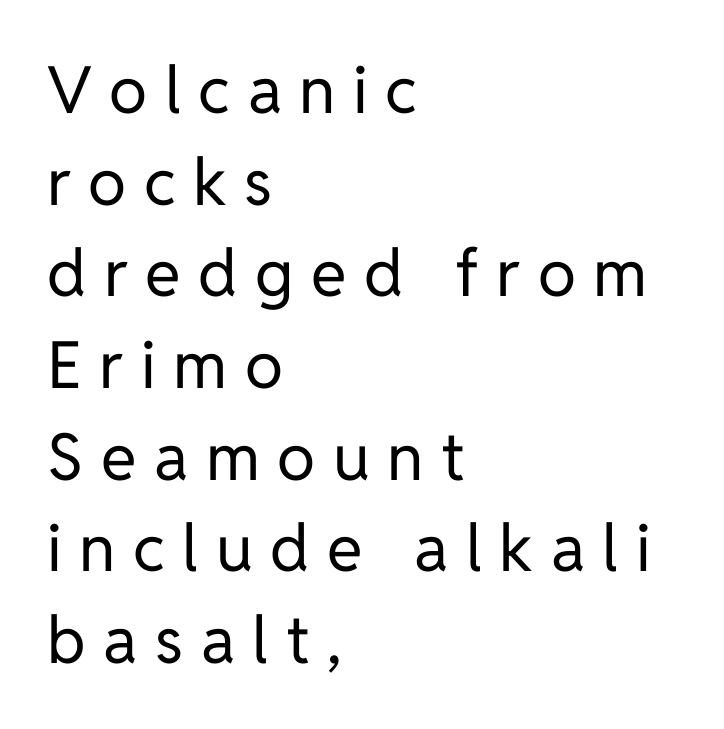
Q: Is the text bold? A: No.
Q: Is the text italic (slanted)? A: No, it is upright.
Q: Is the typeface a serif or a sans-serif typeface? A: Sans-serif.
Q: Is the text underlined? A: No.
Q: How is the paragraph aligned? A: Left-aligned.
Q: Is the spacing between letters normal or unusually wide? A: Unusually wide.
Q: Is the spacing between lines tight, normal or loose? A: Normal.
Q: Width (condensed, normal, or wide)? A: Normal.
Q: Stroke contrast? A: Low.
Q: x-height? A: Medium.
Q: Monospaced? A: No.
